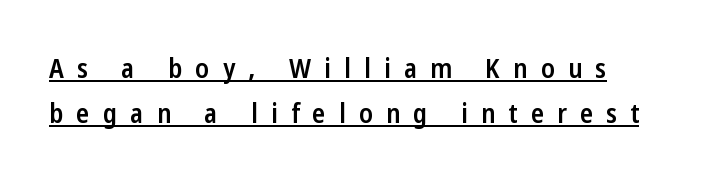
These lines have a slow, spaced-out rhythm from letter to letter. The glyphs are accompanied by a horizontal stroke just below them. Each glyph is drawn with semibold strokes, heavier than normal yet not fully bold. Posture: upright roman. Visually the block forms a straight wall on the left and a jagged coastline on the right. Vertically, the passage feels balanced, rows spaced as you'd expect.
